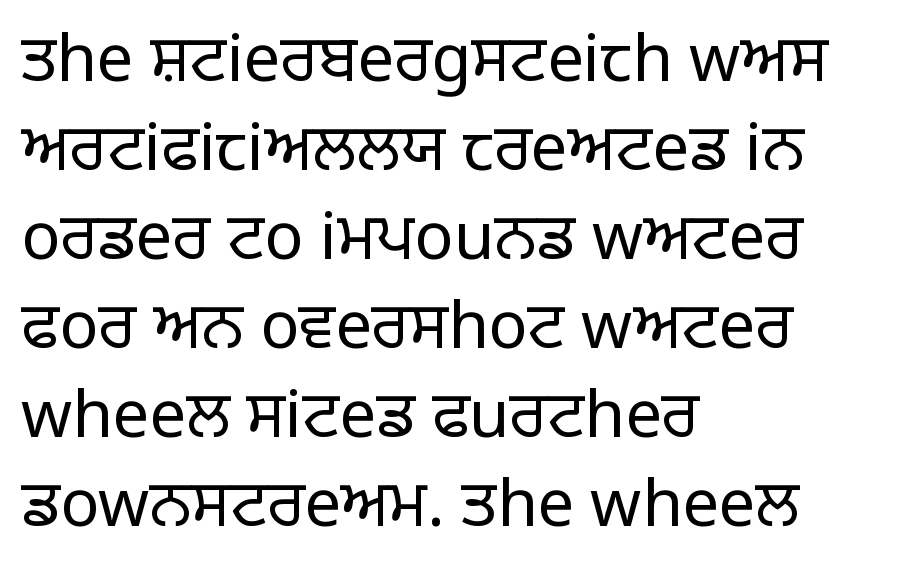
This is roman type, the default non-slanted kind. Underlining? Definitely not there. A student would call this left alignment; a typographer would say flush left, rag right. The weight tops out at a normal text grade. In terms of letterspacing, this is plain default setting. Regarding leading, the lines here are spaced in the standard way.
